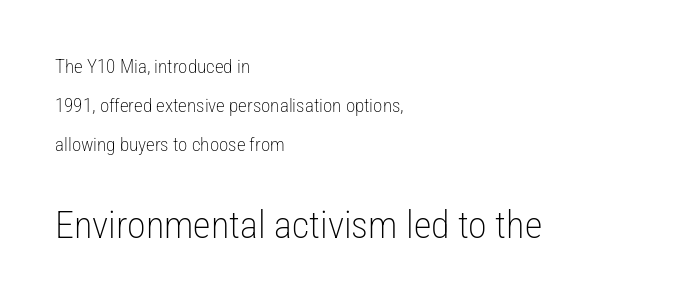
This rendering uses left alignment, leaving the right contour irregular. A typesetter would call this proportional, since set widths differ per character. The passage shown is not underscored anywhere. One glance says open: line gaps are wider than usual. Observe the absence of serifs on each vertical stroke in this sample. If you squint, the bottom block still reads clearly — it's the larger of the two.
